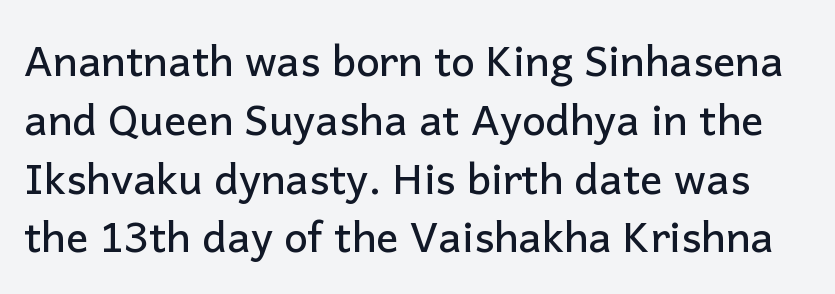
Note the varied advance widths — an 'i' is clearly narrower than an 'm'. Is the letter spacing exaggerated? No — it looks like the ordinary default. Whoever set this chose a conventional vertical rhythm. Italic? Not at all — the glyphs are vertical. Has an underline been added? It has not. Examine the stroke ends and you'll find no serifs.
